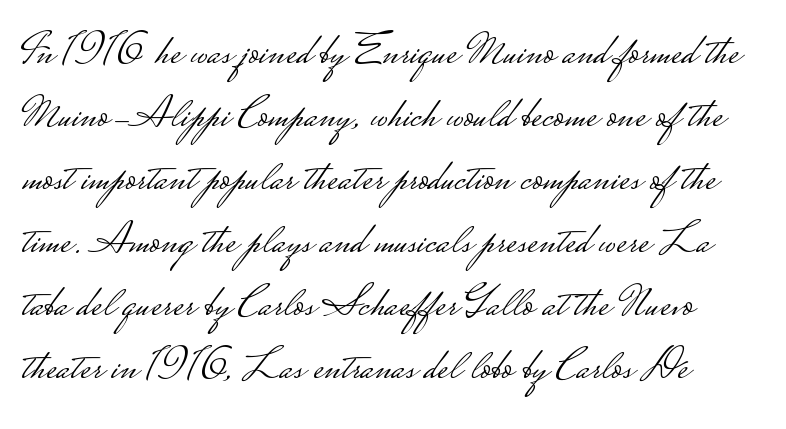
Q: Is the text bold? A: No.
Q: Is the text italic (slanted)? A: Yes.
Q: Is the typeface a serif or a sans-serif typeface? A: Sans-serif.
Q: Is the text underlined? A: No.
Q: How is the paragraph aligned? A: Left-aligned.
Q: Is the spacing between letters normal or unusually wide? A: Normal.
Q: Is the spacing between lines tight, normal or loose? A: Normal.
Q: Width (condensed, normal, or wide)? A: Wide.
Q: Stroke contrast? A: Low.
Q: Monospaced? A: No.
